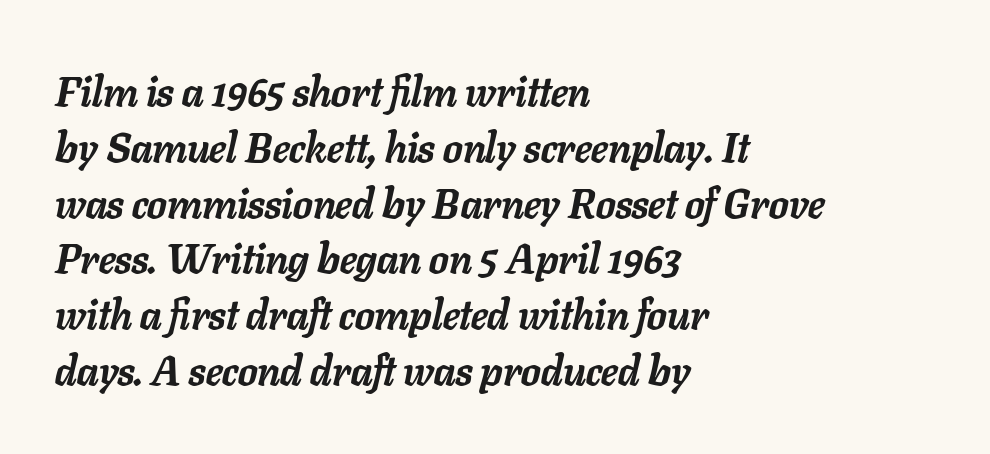
{"italic": "yes", "lean": "right", "slant_degrees": 11, "bold": "yes", "weight": "semibold", "width": "normal", "stroke_contrast": "low", "x_height": "medium", "monospaced": "no", "underline": "no", "align": "left", "line_spacing": "normal", "line_spacing_ratio": 1.36, "letter_spacing": "normal", "letter_spacing_em": 0.0, "glyph_px": 41}
